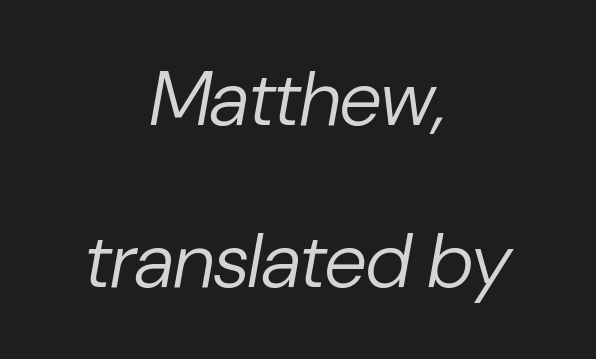
The image shows 77 px regular-weight type, italic (leaning right); set centered, loose line spacing (2.1x), normal letter spacing, not underlined; low stroke contrast and a medium x-height.
